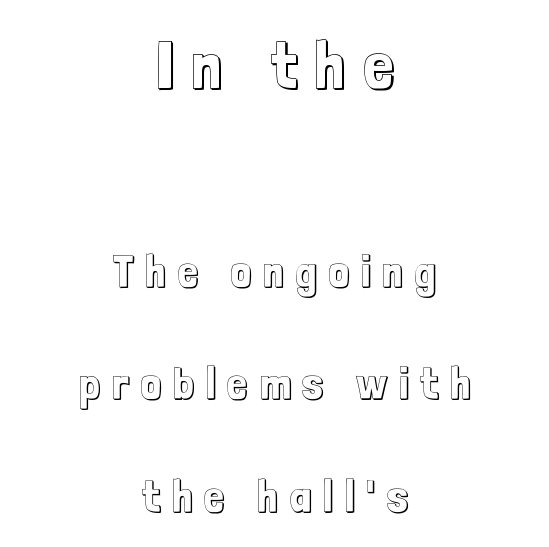
Q: Is the text italic (slanted)? A: No, it is upright.
Q: Is the text underlined? A: No.
Q: How is the paragraph aligned? A: Centered.
Q: Is the spacing between letters normal or unusually wide? A: Unusually wide.
Q: Is the spacing between lines tight, normal or loose? A: Loose.
Q: Which block of text is set in a larger size, the first (top) or the second (bottom)? A: The first (top) one.
Q: Width (condensed, normal, or wide)? A: Condensed.
Q: x-height? A: Medium.
Q: Monospaced? A: No.
